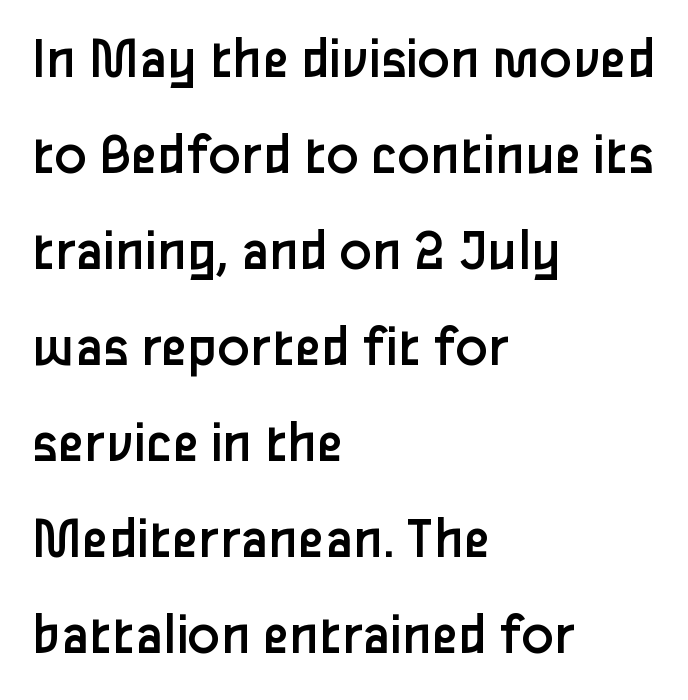
The image shows 60 px regular-weight sans-serif type, upright; set left-aligned, normal line spacing (1.6x), normal letter spacing, not underlined; low stroke contrast and a medium x-height.
